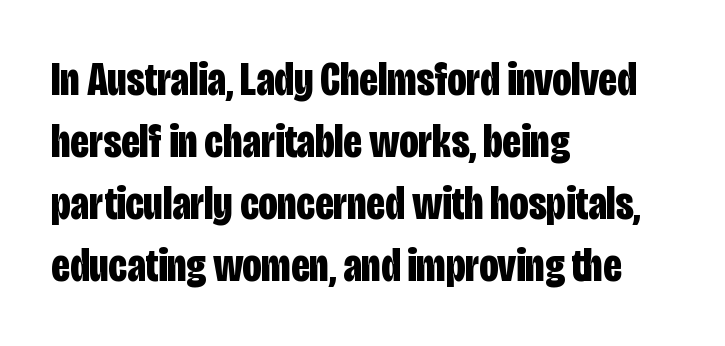
Ordinary non-slanted type is in use. The passage shown stacks its lines at a standard gap. The passage shown is not underscored anywhere. This rendering uses left alignment, leaving the right contour irregular. Characters follow at the spacing the type designer built in. These lines are rendered in a variable-pitch font.
